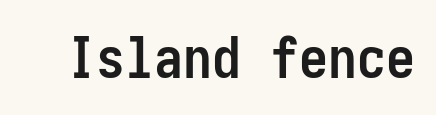
Just letters on the line, the space beneath them empty. Each letter's strokes conclude bluntly, with no projecting serifs. Nope, not italic — everything's standing straight. The rendering keeps characters at their native spacing. On the weight axis this lands at bold, roughly 700.
